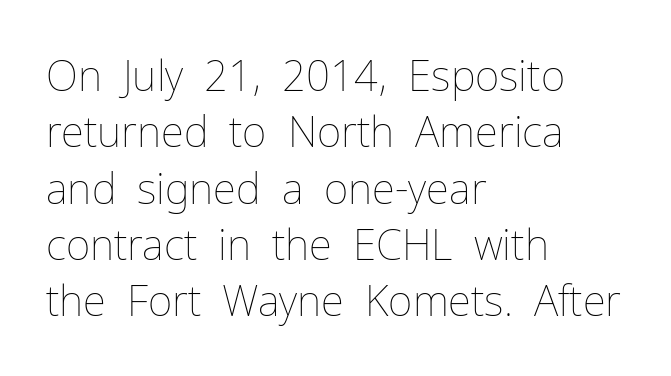
Q: Is the text bold? A: No.
Q: Is the text italic (slanted)? A: No, it is upright.
Q: Is the text underlined? A: No.
Q: How is the paragraph aligned? A: Left-aligned.
Q: Is the spacing between letters normal or unusually wide? A: Normal.
Q: Is the spacing between lines tight, normal or loose? A: Normal.
Q: Width (condensed, normal, or wide)? A: Normal.
Q: Stroke contrast? A: Low.
Q: x-height? A: Medium.
Q: Monospaced? A: No.
